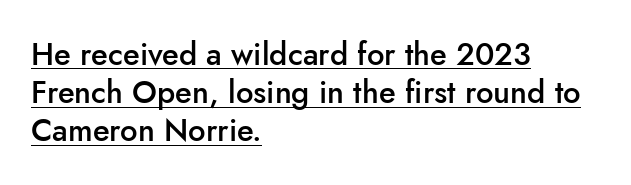
{"serif": "no", "italic": "no", "bold": "semi", "weight": "semibold", "width": "normal", "stroke_contrast": "low", "x_height": "small", "monospaced": "no", "underline": "yes", "align": "left", "line_spacing_ratio": 1.23, "letter_spacing": "normal", "letter_spacing_em": 0.0, "glyph_px": 31}
